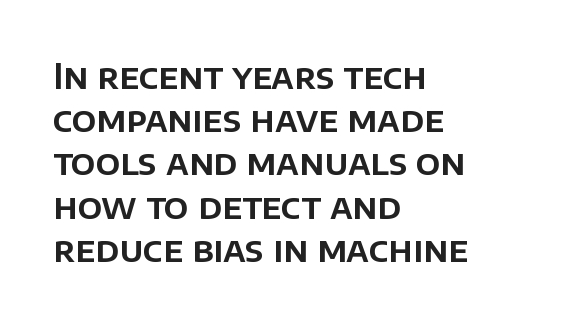
Every row of glyphs begins at an identical x-position on the left. Looks like regular typesetting: each glyph gets only the width it needs. Italic: no, the glyphs are upright roman. The baseline area is clear. Font category for this specimen: sans-serif.
